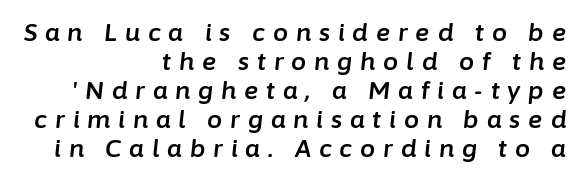
The image shows 24 px text type, italic (leaning right); set right-aligned, line spacing 1.21x, unusually wide letter spacing (+0.33 em), not underlined.
